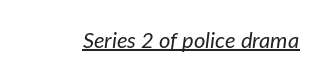
Q: Is the text bold? A: No.
Q: Is the text italic (slanted)? A: Yes, it leans right by about 7 degrees.
Q: Is the text underlined? A: Yes.
Q: Is the spacing between letters normal or unusually wide? A: Normal.
